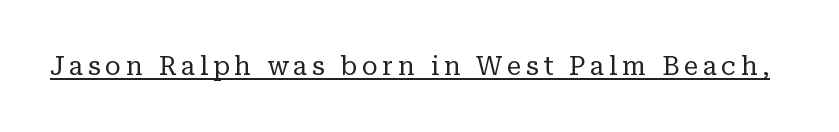
The image shows 26 px text type, upright; set underlined.
